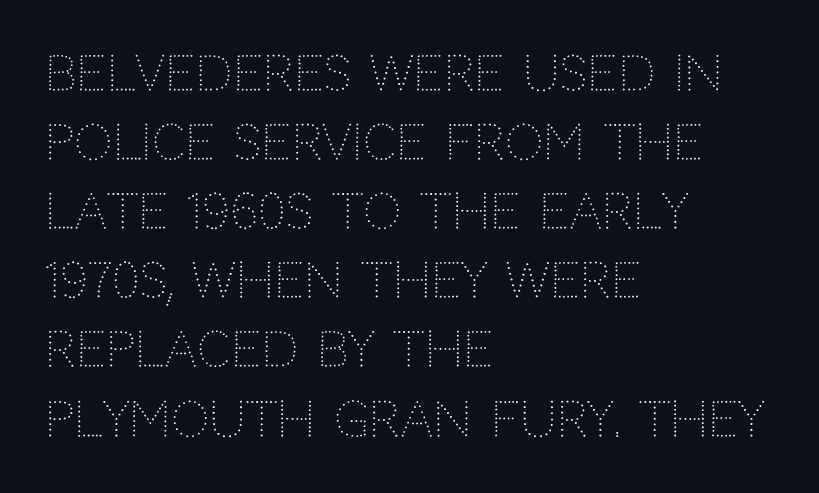
Successive baselines arrive at the customary interval. The passage shown has conventional tracking throughout. Plain, unruled lines of type. The axis of the letterforms is exactly vertical. Short and long lines alike share a common starting point at left.
